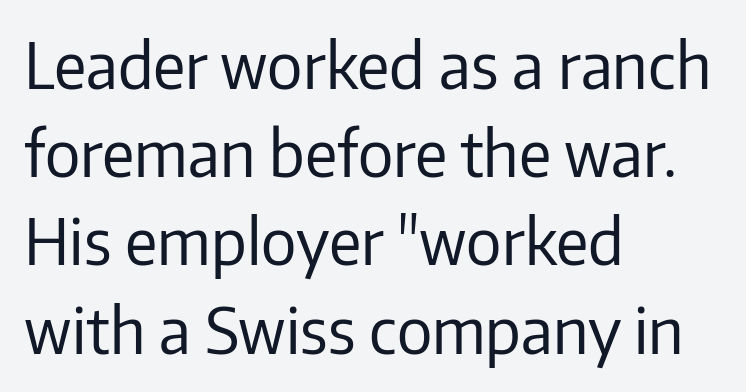
{"serif": "no", "italic": "no", "bold": "no", "weight": "regular", "width": "normal", "stroke_contrast": "low", "x_height": "medium", "monospaced": "no", "underline": "no", "align": "left", "line_spacing": "normal", "line_spacing_ratio": 1.4, "letter_spacing": "normal", "letter_spacing_em": 0.0, "glyph_px": 63}
